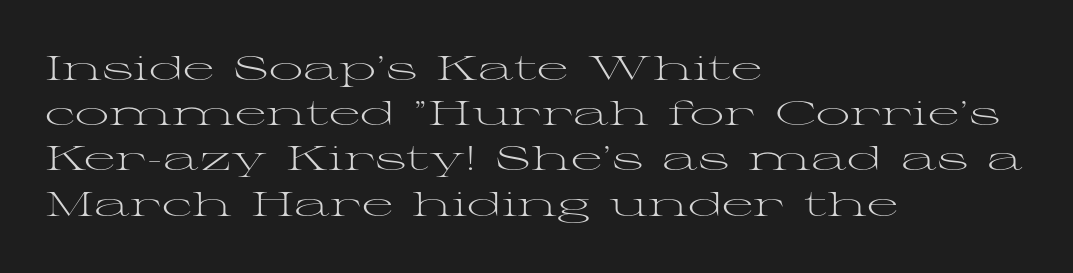
Weight: not bold — regular or lighter. Serifs: yes, visible at the terminals of the letterforms. Honestly, the row spacing looks completely unremarkable. The rendering uses natural spacing where letterforms have individual widths. The space beneath each line is pristine and unruled. Teacher's note: observe the even left margin — that is flush-left alignment.
